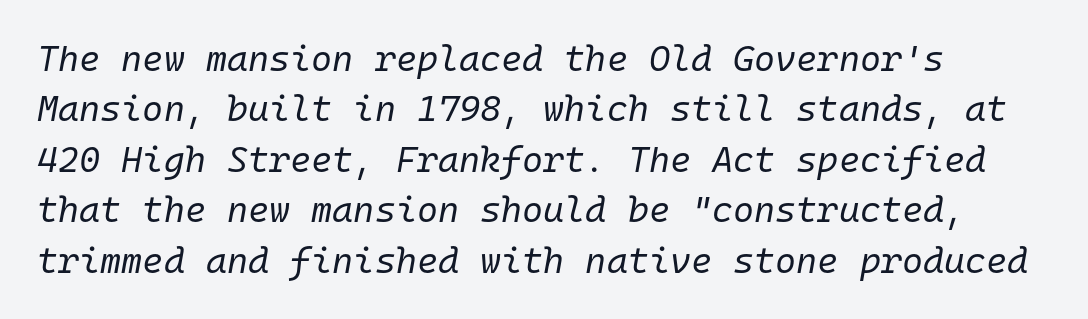
The image shows 36 px regular-weight type, italic (leaning right), monospaced; set left-aligned, normal line spacing (1.4x), normal letter spacing, not underlined; low stroke contrast and a medium x-height.
